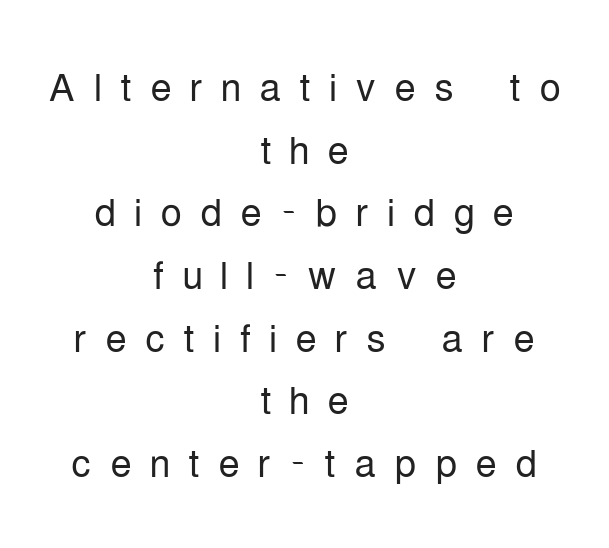
{"serif": "no", "italic": "no", "bold": "no", "weight": "light", "width": "condensed", "stroke_contrast": "low", "x_height": "medium", "monospaced": "no", "underline": "no", "align": "center", "line_spacing_ratio": 1.16, "letter_spacing": "wide", "letter_spacing_em": 0.33, "glyph_px": 54}
